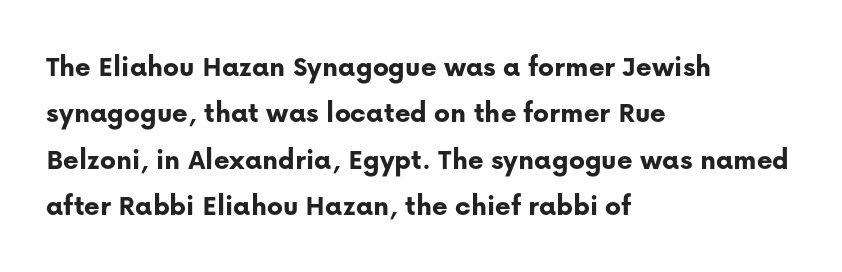
{"serif": "no", "italic": "no", "bold": "yes", "weight": "bold", "width": "normal", "stroke_contrast": "low", "x_height": "medium", "monospaced": "no", "underline": "no", "align": "left", "line_spacing": "normal", "line_spacing_ratio": 1.55, "letter_spacing": "normal", "letter_spacing_em": 0.0, "glyph_px": 30}
